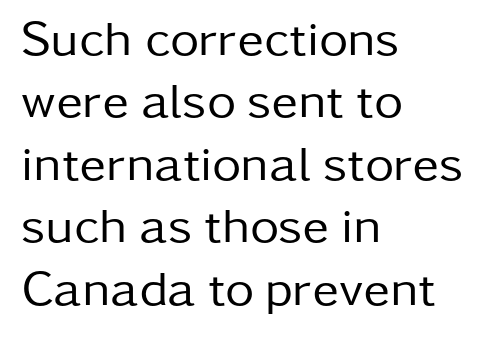
{"serif": "no", "italic": "no", "bold": "no", "weight": "regular", "width": "normal", "stroke_contrast": "low", "x_height": "medium", "monospaced": "no", "underline": "no", "align": "left", "line_spacing": "normal", "line_spacing_ratio": 1.25, "letter_spacing": "normal", "letter_spacing_em": 0.0, "glyph_px": 50}
